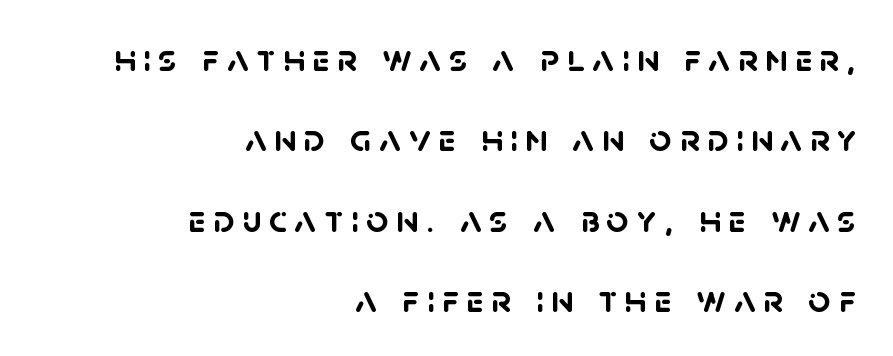
Horizontal alignment here is rightward, an uncommon choice for prose. How would I describe the line gaps? Wide and relaxed. Letterform terminals end flat and unadorned throughout the passage. Lines of text with bare space underneath. Character widths vary here, with narrow letters taking less room than wide ones.
